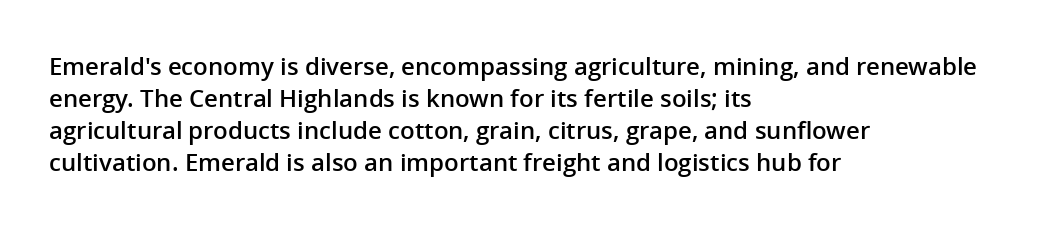
Q: Is the text bold? A: Semi-bold.
Q: Is the text italic (slanted)? A: No, it is upright.
Q: Is the text underlined? A: No.
Q: How is the paragraph aligned? A: Left-aligned.
Q: Is the spacing between letters normal or unusually wide? A: Normal.
Q: Is the spacing between lines tight, normal or loose? A: Normal.
